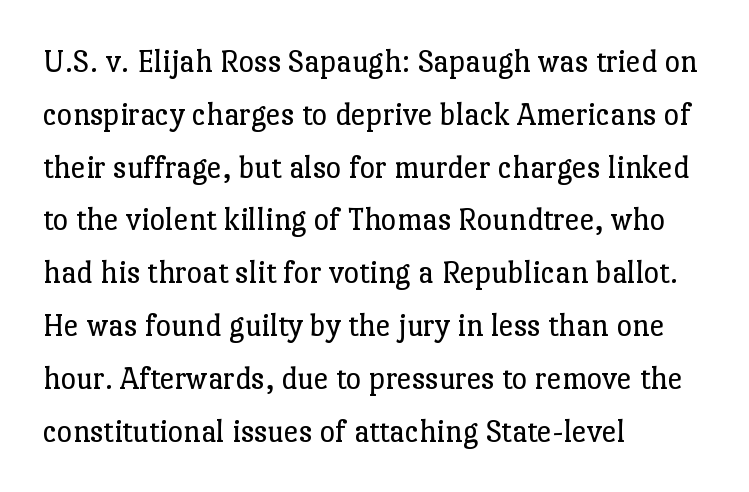
{"serif": "yes", "italic": "no", "bold": "no", "weight": "regular", "width": "normal", "stroke_contrast": "low", "x_height": "medium", "monospaced": "no", "underline": "no", "align": "left", "line_spacing": "normal", "line_spacing_ratio": 1.6, "letter_spacing": "normal", "letter_spacing_em": 0.0, "glyph_px": 33}
